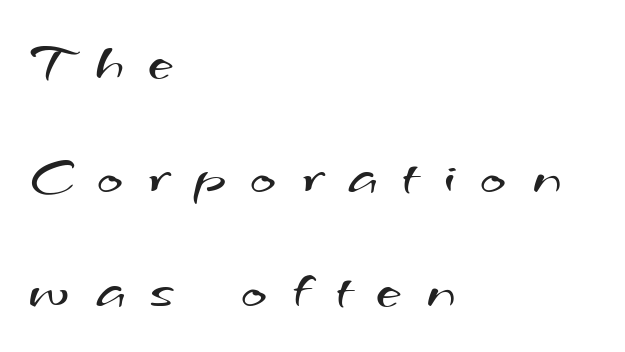
The lines in this sample share a left origin and differ only in where they stop. The typesetting does not lean heavy: it is not bold. This block would shrink considerably if given ordinary leading; it's expanded now. Descenders hang freely into open space. The face used here is proportionally spaced, like ordinary book or web type. These lines have a slow, spaced-out rhythm from letter to letter.
